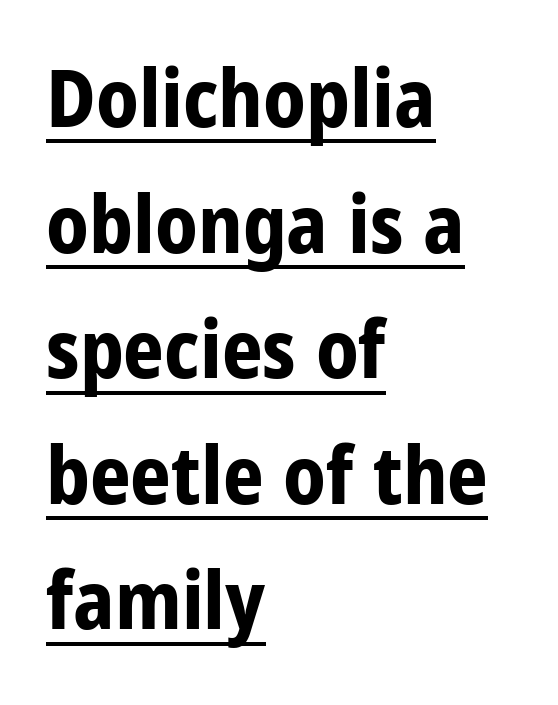
You could call the tracking neutral — neither tight nor loose. Spacing verdict: proportional, widths tailored to each character. This block has exactly the height ordinary leading produces. Ordinary non-slanted type is in use.
